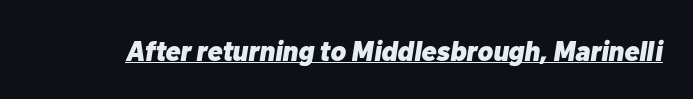
In terms of letterspacing, this is plain default setting. The typography opts for an oblique posture over an upright one. The typesetting leans heavy: a genuine bold. Has an underline been added? It has.
